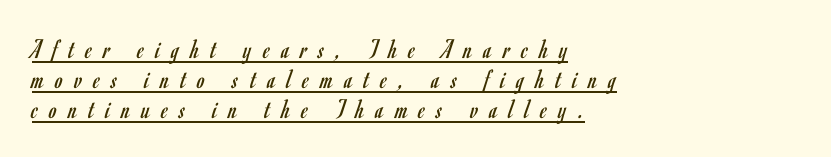
This is sans-serif lettering, the kind often seen on screens and signage. The vertical gap from one line to the next is small. Here the designer chose a conventional face with non-uniform glyph widths. Left-aligned paragraph, ragged on the right. Students, note that the glyphs here are deliberately spaced far apart.
